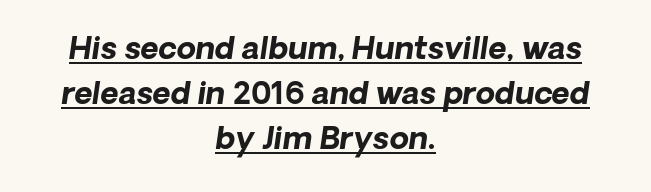
{"serif": "no", "bold": "yes", "weight": "bold", "width": "normal", "stroke_contrast": "low", "x_height": "medium", "monospaced": "no", "underline": "yes", "align": "center", "line_spacing": "normal", "line_spacing_ratio": 1.45, "letter_spacing": "normal", "letter_spacing_em": 0.0, "glyph_px": 31}
